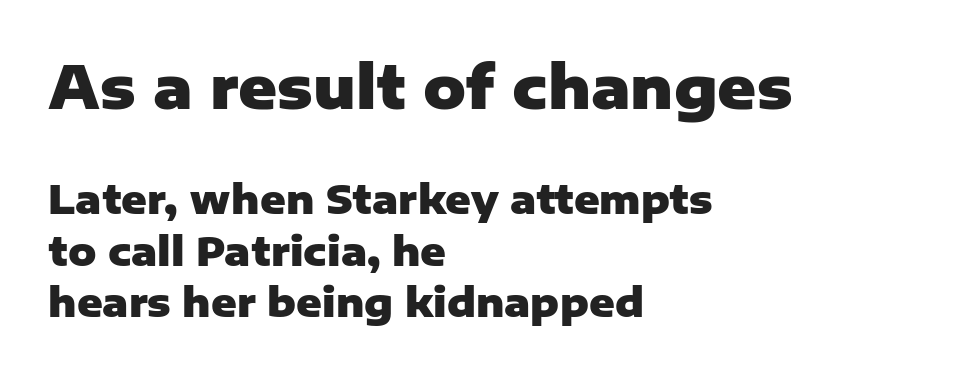
In terms of weight, the rendering is a true, heavy bold. Baseline-to-baseline distance is the conventional proportion of letter height. Reading top to bottom, the characters get smaller at the block break. Has an underline been added? It has not.
